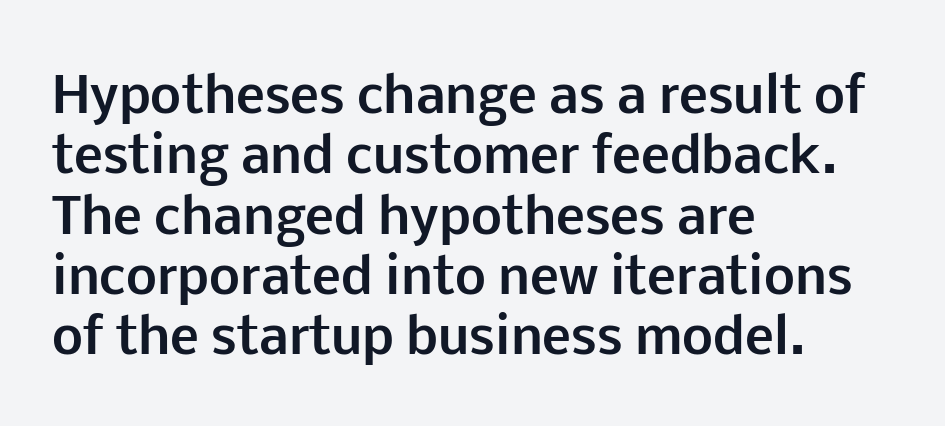
Quick note: underline off. The text was rendered using a sans face with plain stroke endings. Caption: bold face, heavy strokes. Inter-character spacing is left at the font's built-in metrics.
